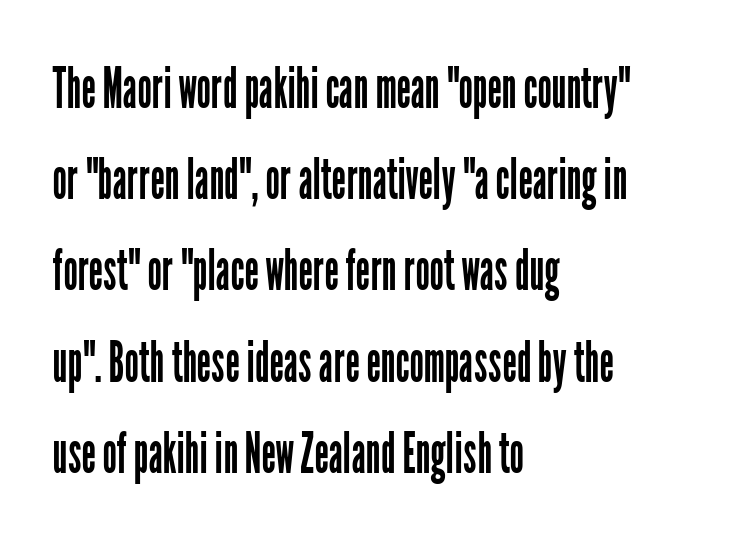
Standard letterfit; no display-style spreading of the glyphs. The weight would be labelled regular, book, light, or lighter still. This sample keeps an unexceptional amount of space between lines. Underline: absent.
